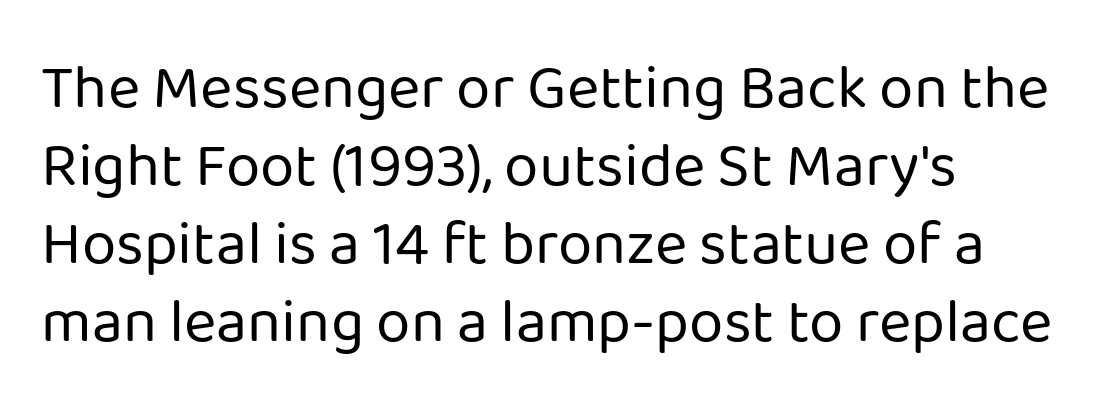
Look at the tracking — it's just the regular setting, nothing added. Each stroke keeps to a modest, everyday thickness or less. Descender tails drop into unmarked territory. A typesetter would call this proportional, since set widths differ per character.
